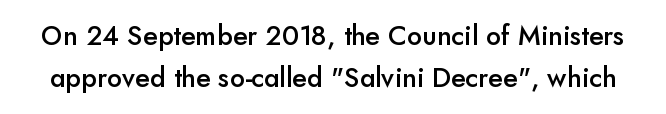
This sample uses plain, unmodified letter spacing. Style check: upright. Notice how descenders clear the ascenders below comfortably — that's standard leading. Clear beneath every line of the passage. Heft: intermediate — a semibold.
